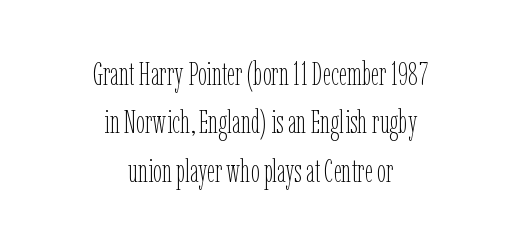
Think standard paragraph weight, or any step lighter than that. Decoration check: the copy has no underline. This sample uses plain, unmodified letter spacing. Italic? Not at all — the glyphs are vertical. Each letter keeps its own natural width here, so spacing adapts to shape.
